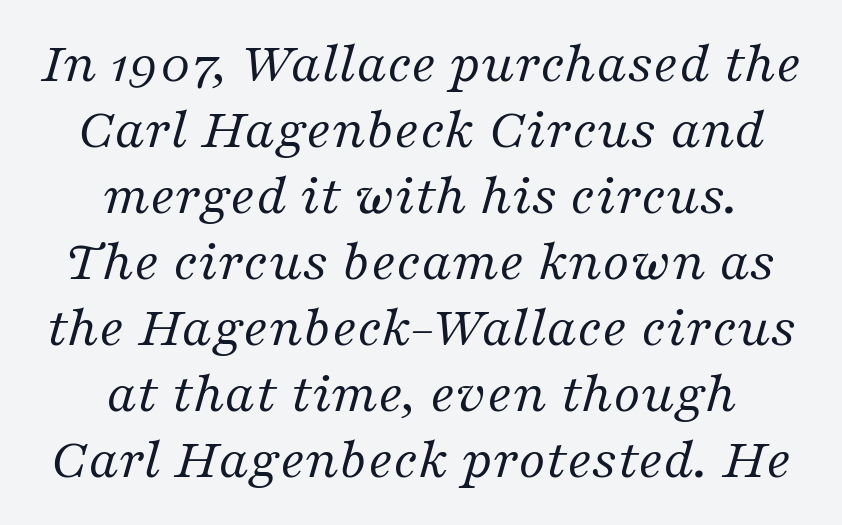
Tall strokes in this sample are angled rather than plumb. Successive baselines arrive quickly, one right under another. The horizontal fit of the characters is conventional and even. This sample has the flowing, uneven cadence of proportional lettering.
